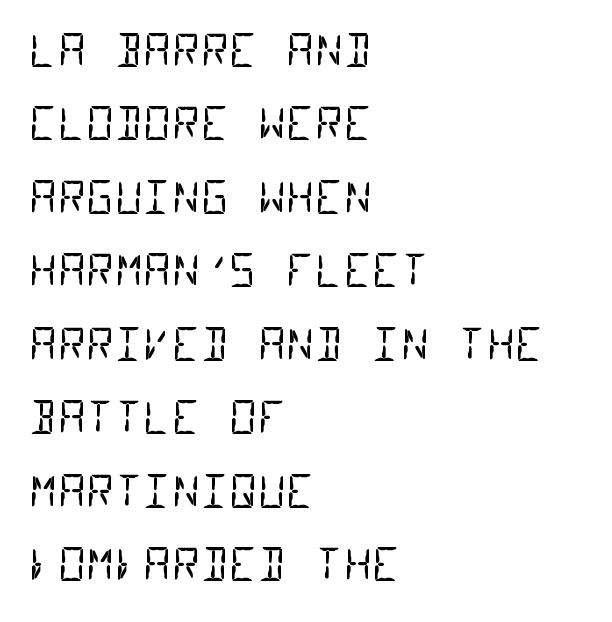
The face used here is monospaced, like something from a code editor. The letters sit at their default tracking, neither squeezed nor spread. Vertical spacing — default. What kind of face is this? One without serifs — a sans. Short and long lines alike share a common starting point at left.
